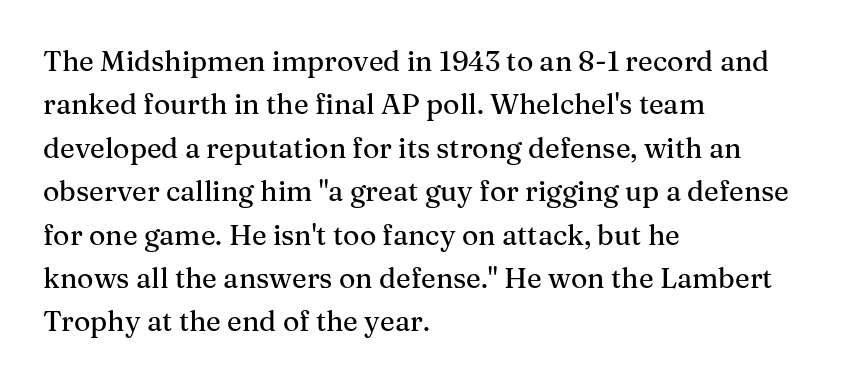
{"serif": "yes", "italic": "no", "width": "normal", "stroke_contrast": "medium", "x_height": "medium", "monospaced": "no", "underline": "no", "align": "left", "line_spacing": "normal", "line_spacing_ratio": 1.55, "letter_spacing": "normal", "letter_spacing_em": 0.0, "glyph_px": 28}
